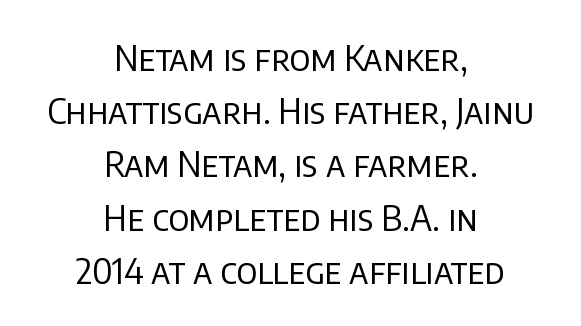
{"serif": "no", "italic": "no", "bold": "no", "weight": "regular", "width": "normal", "stroke_contrast": "low", "x_height": "large", "monospaced": "no", "underline": "no", "align": "center", "line_spacing": "normal", "line_spacing_ratio": 1.52, "letter_spacing": "normal", "letter_spacing_em": 0.0, "glyph_px": 35}
